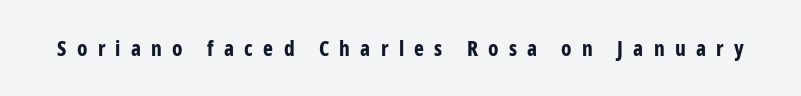
Underlining? Definitely not there. Tall strokes in this sample are plumb rather than angled. Weight check: bold — yes, fully. Observe the wide spacing: letters keep a clear distance from each other.
